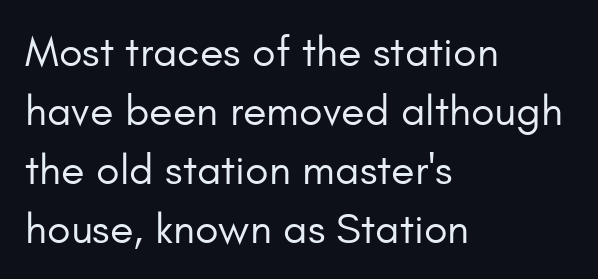
Q: Is the text bold? A: No.
Q: Is the text italic (slanted)? A: No, it is upright.
Q: Is the typeface a serif or a sans-serif typeface? A: Sans-serif.
Q: Is the text underlined? A: No.
Q: How is the paragraph aligned? A: Left-aligned.
Q: Is the spacing between letters normal or unusually wide? A: Normal.
Q: Is the spacing between lines tight, normal or loose? A: Normal.
Q: Width (condensed, normal, or wide)? A: Normal.
Q: Stroke contrast? A: Low.
Q: x-height? A: Small.
Q: Monospaced? A: No.
